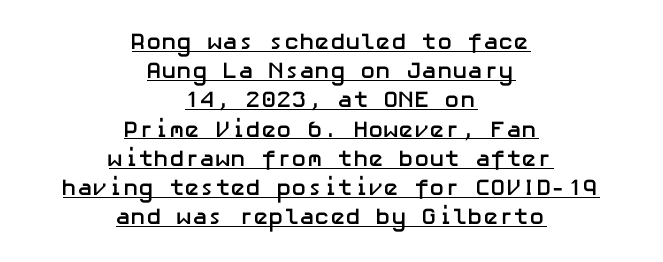
{"italic": "no", "bold": "yes", "underline": "yes", "align": "center", "line_spacing": "normal", "line_spacing_ratio": 1.27, "letter_spacing": "normal", "letter_spacing_em": 0.0, "glyph_px": 23}
